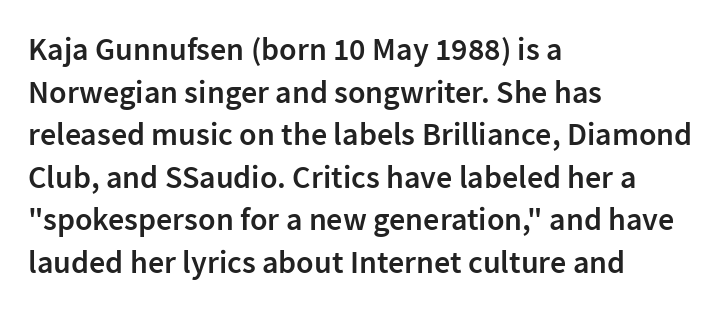
Q: Is the text bold? A: Semi-bold.
Q: Is the text italic (slanted)? A: No, it is upright.
Q: Is the typeface a serif or a sans-serif typeface? A: Sans-serif.
Q: Is the text underlined? A: No.
Q: How is the paragraph aligned? A: Left-aligned.
Q: Is the spacing between letters normal or unusually wide? A: Normal.
Q: Is the spacing between lines tight, normal or loose? A: Normal.
Q: Width (condensed, normal, or wide)? A: Normal.
Q: Stroke contrast? A: Low.
Q: x-height? A: Medium.
Q: Monospaced? A: No.
